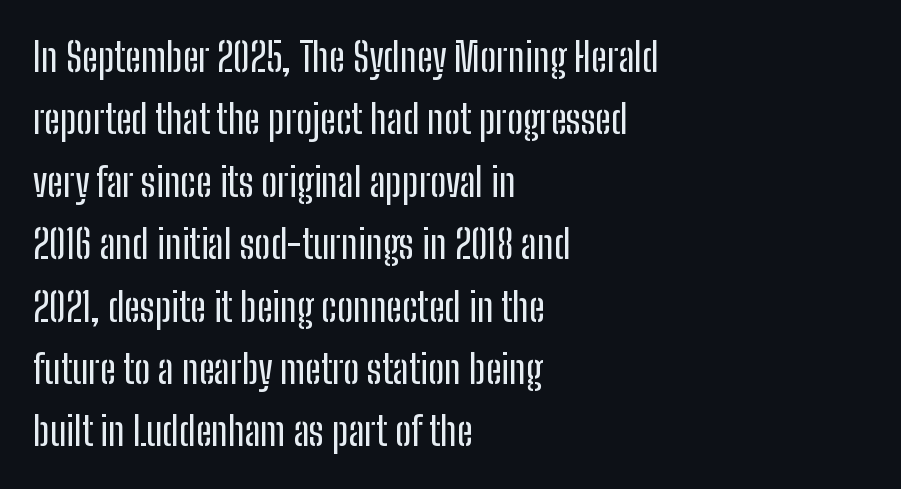
Italic: no, the glyphs are upright roman. Successive baselines arrive at the customary interval. Between one letter and the next there's only the usual sliver of space. The rendering uses natural spacing where letterforms have individual widths. The space directly below the letters is spotless. Note: no serifs on the glyphs.
